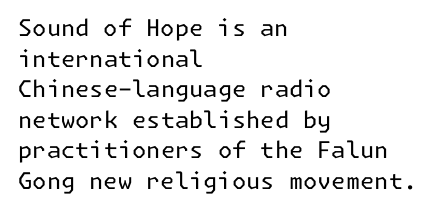
Vertical spacing — default. The text block is weighted toward the left margin, trailing off unevenly rightward. The baseline area is clear. These lines keep a tight, regular rhythm from letter to letter. No extra ink here — the face is not bold.
